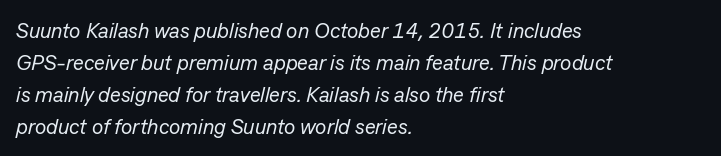
The image shows 21 px text type, italic (leaning right); set left-aligned, normal line spacing (1.53x), normal letter spacing, not underlined.
